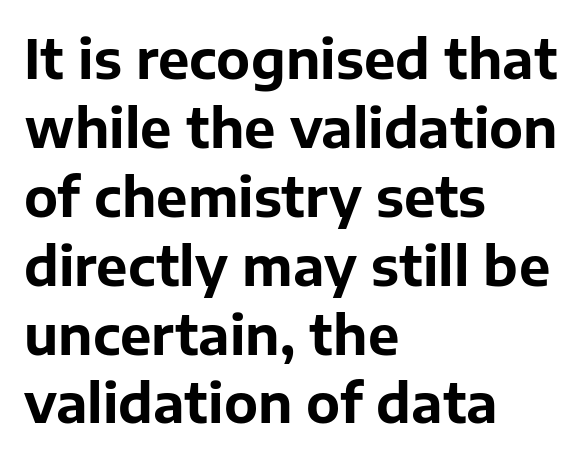
The image shows 53 px bold sans-serif type, upright; set left-aligned, normal line spacing (1.3x), normal letter spacing, not underlined; low stroke contrast and a medium x-height.
